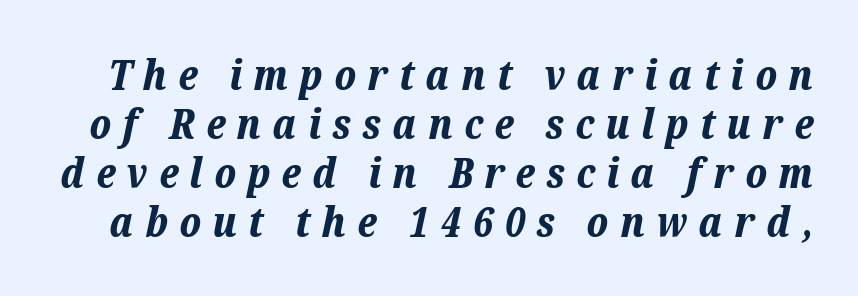
The image shows 42 px bold type, italic (leaning right); set line spacing 1.17x, unusually wide letter spacing (+0.27 em), not underlined; low stroke contrast and a medium x-height.
